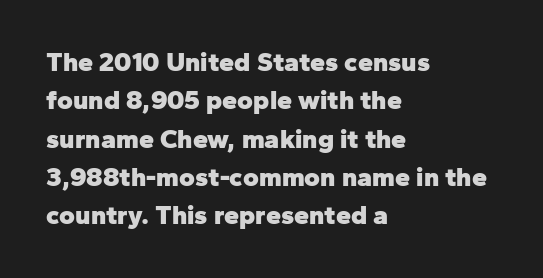
Q: Is the text bold? A: Yes.
Q: Is the text italic (slanted)? A: No, it is upright.
Q: Is the text underlined? A: No.
Q: How is the paragraph aligned? A: Left-aligned.
Q: Is the spacing between letters normal or unusually wide? A: Normal.
Q: Is the spacing between lines tight, normal or loose? A: Normal.
